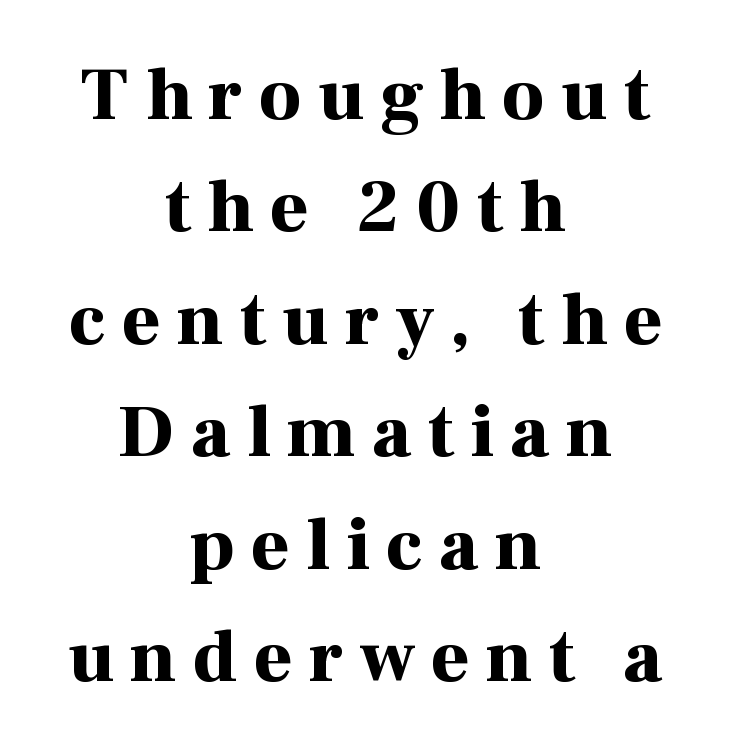
Q: Is the text bold? A: Yes.
Q: Is the text italic (slanted)? A: No, it is upright.
Q: Is the typeface a serif or a sans-serif typeface? A: Serif.
Q: Is the text underlined? A: No.
Q: How is the paragraph aligned? A: Centered.
Q: Is the spacing between letters normal or unusually wide? A: Unusually wide.
Q: Is the spacing between lines tight, normal or loose? A: Normal.
Q: Width (condensed, normal, or wide)? A: Normal.
Q: Stroke contrast? A: High.
Q: x-height? A: Medium.
Q: Monospaced? A: No.
